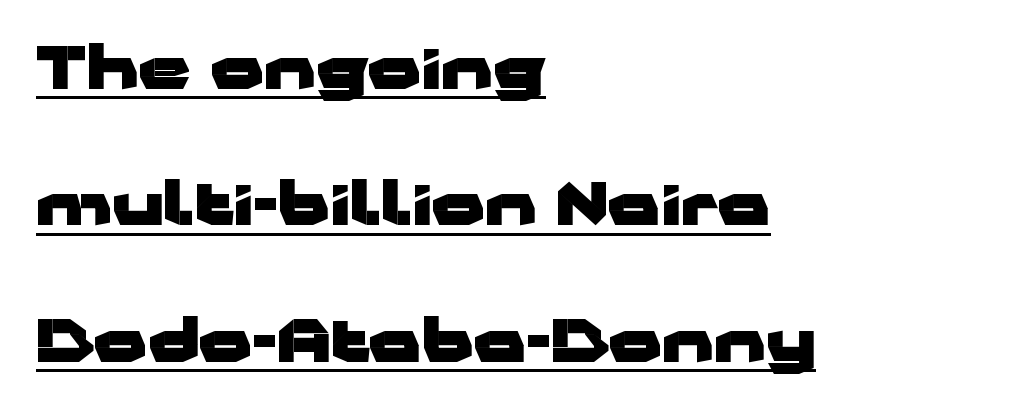
{"serif": "no", "italic": "no", "bold": "yes", "weight": "heavy", "width": "wide", "stroke_contrast": "low", "x_height": "medium", "monospaced": "no", "underline": "yes", "align": "left", "line_spacing": "loose", "line_spacing_ratio": 2.35, "letter_spacing": "normal", "letter_spacing_em": 0.0, "glyph_px": 58}
